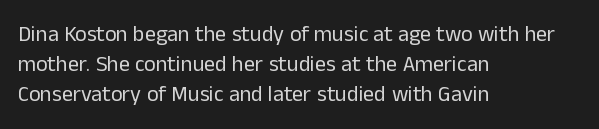
Q: Is the text bold? A: No.
Q: Is the text italic (slanted)? A: No, it is upright.
Q: Is the text underlined? A: No.
Q: How is the paragraph aligned? A: Left-aligned.
Q: Is the spacing between letters normal or unusually wide? A: Normal.
Q: Is the spacing between lines tight, normal or loose? A: Normal.
